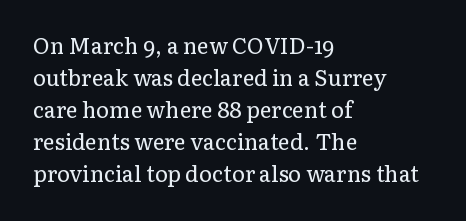
Q: Is the text bold? A: No.
Q: Is the text italic (slanted)? A: No, it is upright.
Q: Is the text underlined? A: No.
Q: How is the paragraph aligned? A: Left-aligned.
Q: Is the spacing between letters normal or unusually wide? A: Normal.
Q: Is the spacing between lines tight, normal or loose? A: Normal.
